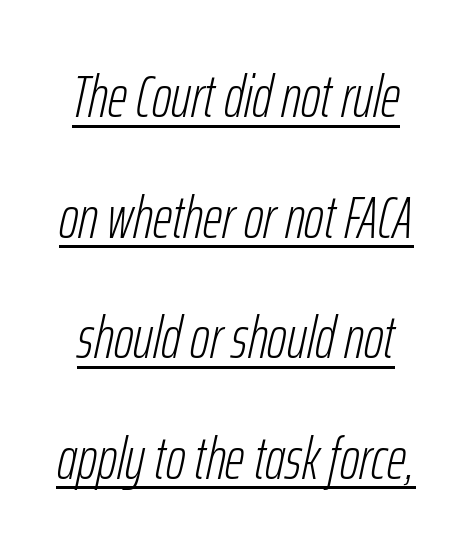
{"italic": "yes", "lean": "right", "slant_degrees": 12, "bold": "no", "weight": "light", "width": "condensed", "stroke_contrast": "low", "x_height": "medium", "monospaced": "no", "underline": "yes", "line_spacing": "loose", "line_spacing_ratio": 2.01, "letter_spacing": "normal", "letter_spacing_em": 0.0, "glyph_px": 60}
